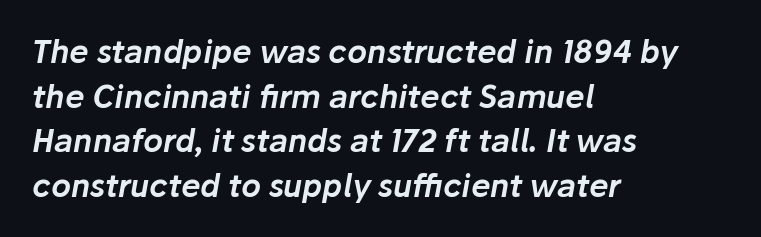
The image shows 31 px text type, italic (leaning right); set left-aligned, normal line spacing (1.44x), normal letter spacing, not underlined; low stroke contrast and a medium x-height.
